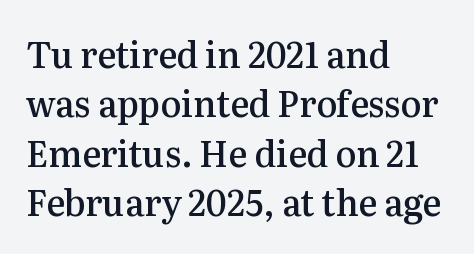
{"serif": "yes", "italic": "no", "bold": "semi", "weight": "semibold", "width": "normal", "stroke_contrast": "medium", "x_height": "medium", "monospaced": "no", "underline": "no", "align": "left", "line_spacing": "normal", "line_spacing_ratio": 1.41, "letter_spacing": "normal", "letter_spacing_em": 0.0, "glyph_px": 35}
